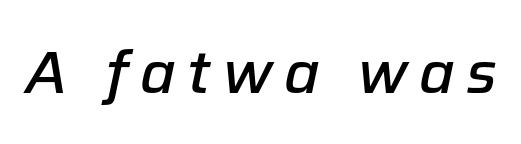
The image shows 60 px semibold type, italic (leaning right); set not underlined; low stroke contrast and a medium x-height.
